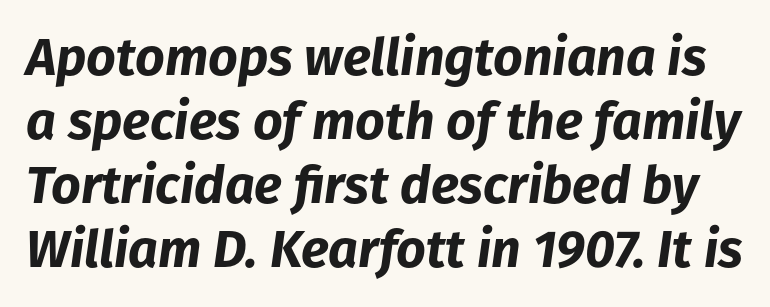
Q: Is the text bold? A: Yes.
Q: Is the text italic (slanted)? A: Yes, it leans right by about 8 degrees.
Q: Is the text underlined? A: No.
Q: Is the spacing between letters normal or unusually wide? A: Normal.
Q: Width (condensed, normal, or wide)? A: Normal.
Q: Stroke contrast? A: Low.
Q: x-height? A: Medium.
Q: Monospaced? A: No.
